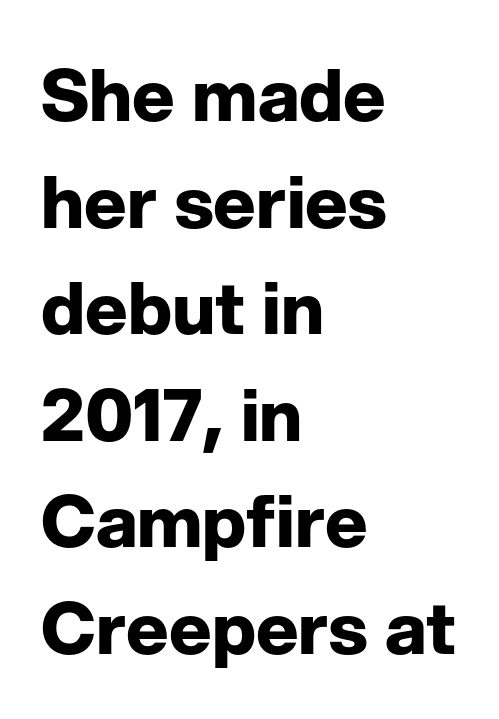
{"serif": "no", "italic": "no", "bold": "yes", "weight": "bold", "width": "normal", "stroke_contrast": "low", "x_height": "medium", "monospaced": "no", "underline": "no", "align": "left", "line_spacing": "normal", "line_spacing_ratio": 1.48, "letter_spacing": "normal", "letter_spacing_em": 0.0, "glyph_px": 72}
